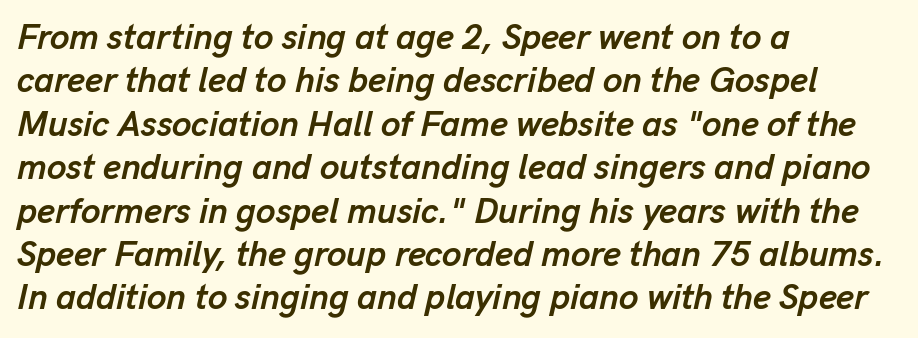
Q: Is the text bold? A: Yes.
Q: Is the text italic (slanted)? A: Yes, it leans right by about 13 degrees.
Q: Is the text underlined? A: No.
Q: How is the paragraph aligned? A: Left-aligned.
Q: Is the spacing between letters normal or unusually wide? A: Normal.
Q: Width (condensed, normal, or wide)? A: Normal.
Q: Stroke contrast? A: Low.
Q: x-height? A: Medium.
Q: Monospaced? A: No.
